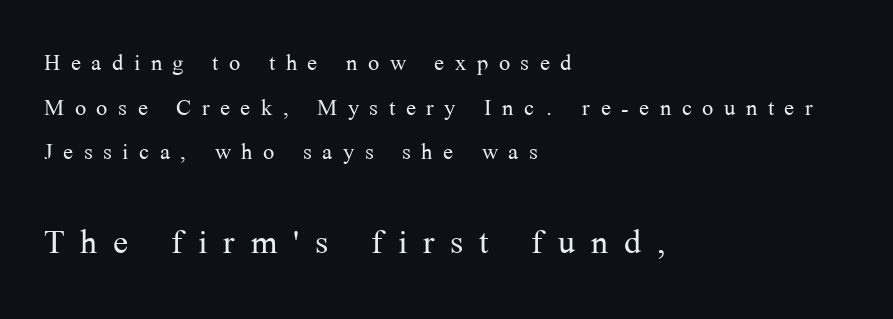
The image shows 45 px light serif type, upright; set left-aligned, normal line spacing (1.49x), unusually wide letter spacing (+0.35 em), not underlined; the second (bottom) block is 1.5x larger; medium stroke contrast and a medium x-height.
